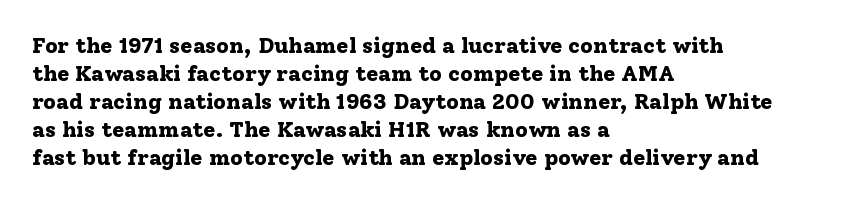
The axis of the letterforms is exactly vertical. Leftover space on each line is placed entirely after the last word. Each row of text sits above clean, open space. Students, note that the glyphs here touch the page at normal intervals.
